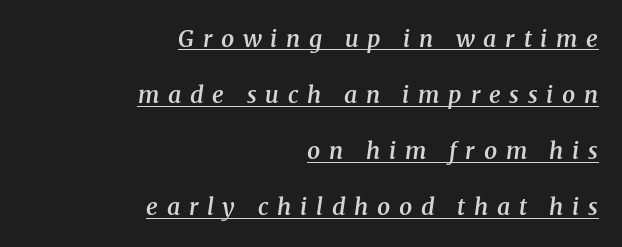
The image shows 23 px text type, italic (leaning right); set right-aligned, loose line spacing (2.44x), unusually wide letter spacing (+0.38 em), underlined.
